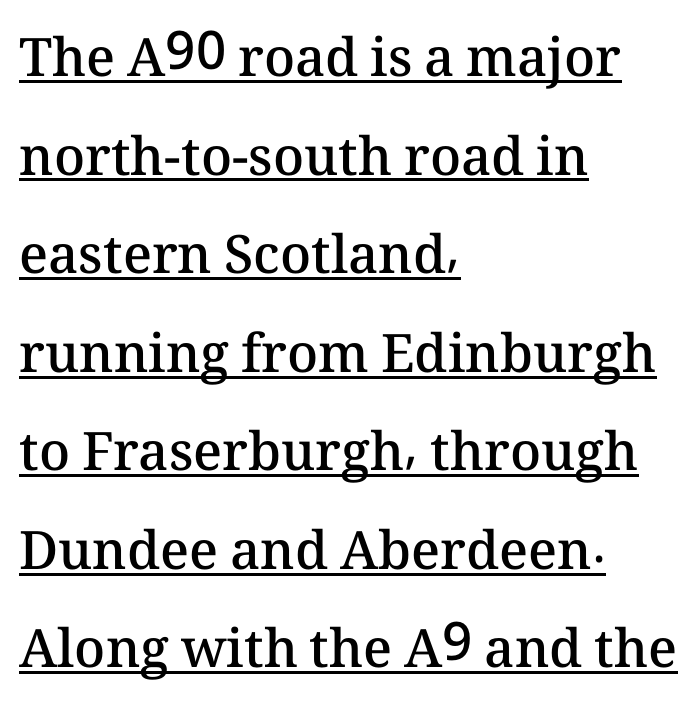
{"italic": "no", "bold": "semi", "weight": "semibold", "width": "normal", "stroke_contrast": "medium", "x_height": "medium", "monospaced": "no", "underline": "yes", "align": "left", "line_spacing_ratio": 1.86, "letter_spacing": "normal", "letter_spacing_em": 0.0, "glyph_px": 53}
